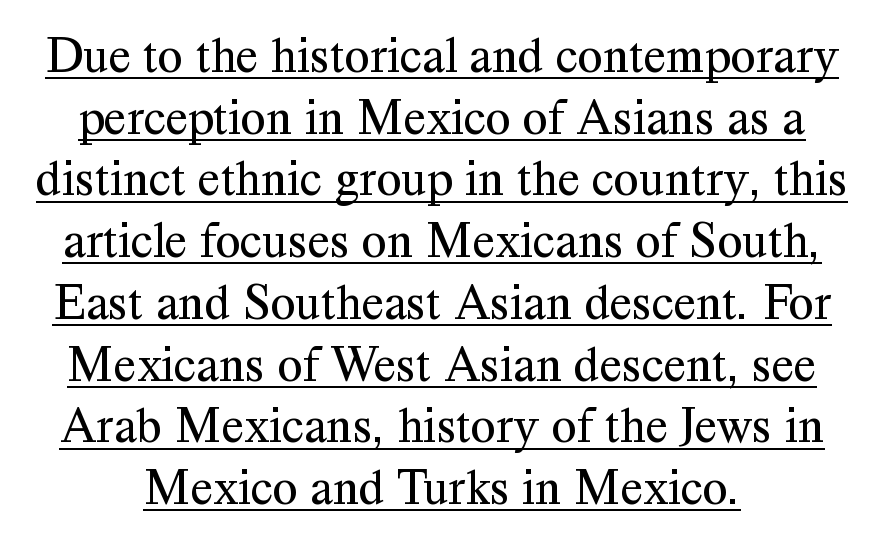
Q: Is the text bold? A: No.
Q: Is the text italic (slanted)? A: No, it is upright.
Q: Is the typeface a serif or a sans-serif typeface? A: Serif.
Q: Is the text underlined? A: Yes.
Q: Is the spacing between letters normal or unusually wide? A: Normal.
Q: Width (condensed, normal, or wide)? A: Normal.
Q: Stroke contrast? A: Medium.
Q: x-height? A: Medium.
Q: Monospaced? A: No.
